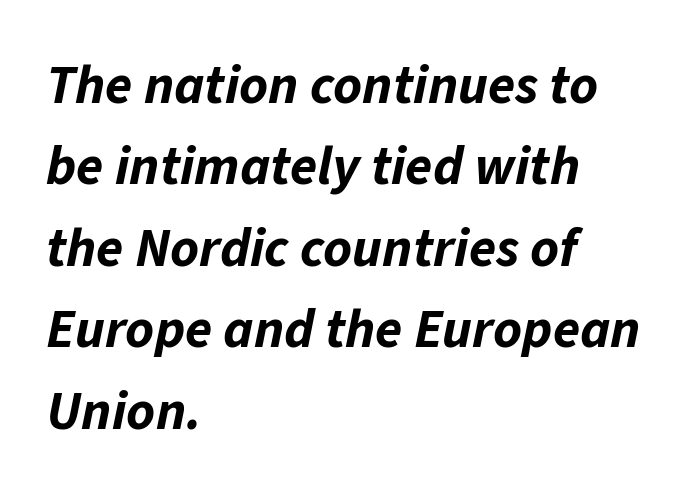
Q: Is the text bold? A: Yes.
Q: Is the text italic (slanted)? A: Yes, it leans right by about 11 degrees.
Q: Is the text underlined? A: No.
Q: How is the paragraph aligned? A: Left-aligned.
Q: Is the spacing between letters normal or unusually wide? A: Normal.
Q: Is the spacing between lines tight, normal or loose? A: Normal.
Q: Width (condensed, normal, or wide)? A: Normal.
Q: Stroke contrast? A: Low.
Q: x-height? A: Medium.
Q: Monospaced? A: No.
